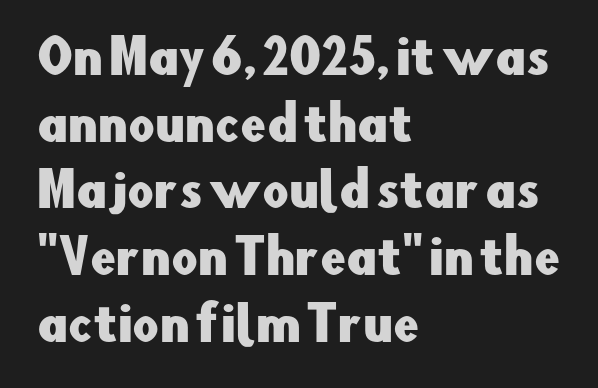
{"serif": "no", "italic": "no", "width": "normal", "stroke_contrast": "low", "x_height": "small", "monospaced": "no", "underline": "no", "align": "left", "line_spacing": "normal", "line_spacing_ratio": 1.45, "letter_spacing": "normal", "letter_spacing_em": 0.0, "glyph_px": 46}
